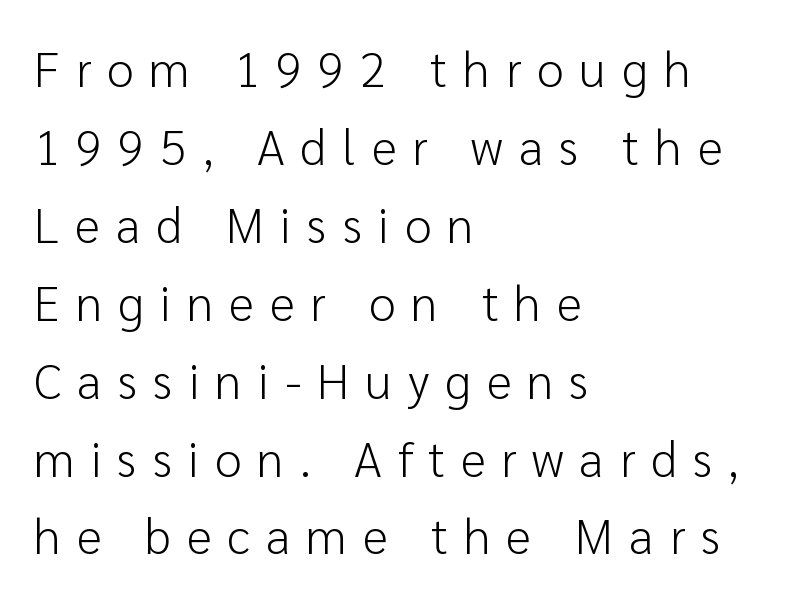
Q: Is the text bold? A: No.
Q: Is the text italic (slanted)? A: No, it is upright.
Q: Is the typeface a serif or a sans-serif typeface? A: Sans-serif.
Q: Is the text underlined? A: No.
Q: How is the paragraph aligned? A: Left-aligned.
Q: Is the spacing between letters normal or unusually wide? A: Unusually wide.
Q: Is the spacing between lines tight, normal or loose? A: Normal.
Q: Width (condensed, normal, or wide)? A: Normal.
Q: Stroke contrast? A: Low.
Q: x-height? A: Medium.
Q: Monospaced? A: No.
